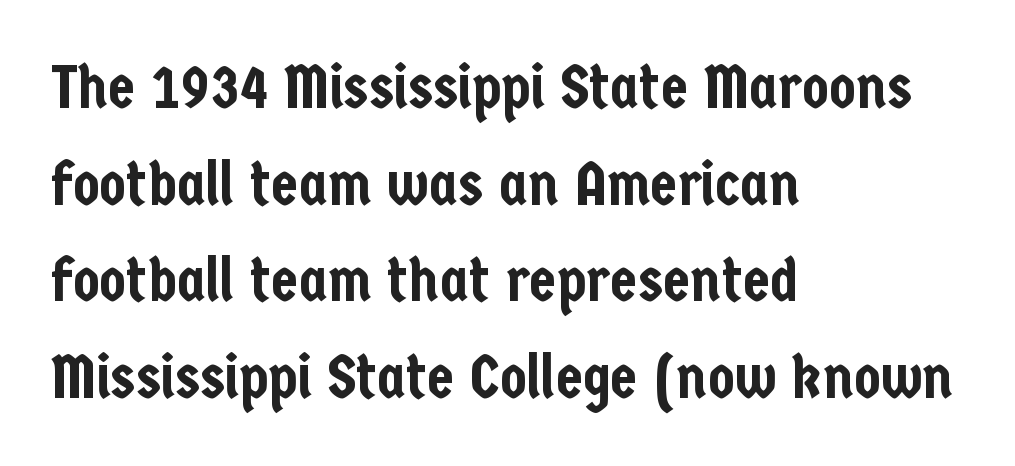
Q: Is the text italic (slanted)? A: No, it is upright.
Q: Is the typeface a serif or a sans-serif typeface? A: Sans-serif.
Q: Is the text underlined? A: No.
Q: How is the paragraph aligned? A: Left-aligned.
Q: Is the spacing between letters normal or unusually wide? A: Normal.
Q: Is the spacing between lines tight, normal or loose? A: Normal.
Q: Width (condensed, normal, or wide)? A: Condensed.
Q: Stroke contrast? A: Low.
Q: x-height? A: Medium.
Q: Monospaced? A: No.
